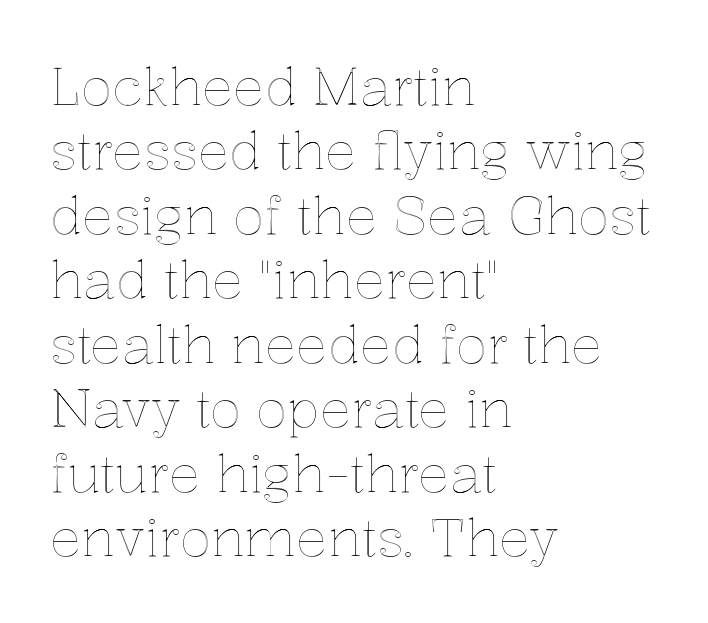
The image shows 52 px text type, upright; set left-aligned, line spacing 1.24x, normal letter spacing, not underlined; a medium x-height.
